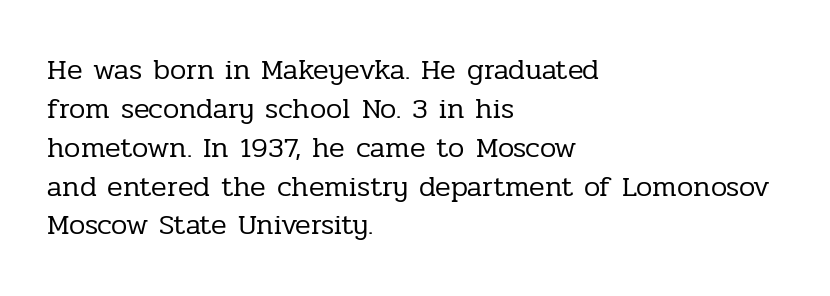
{"serif": "yes", "italic": "no", "bold": "no", "weight": "regular", "width": "normal", "stroke_contrast": "low", "x_height": "medium", "monospaced": "no", "underline": "no", "align": "left", "line_spacing": "normal", "line_spacing_ratio": 1.34, "letter_spacing": "normal", "letter_spacing_em": 0.0, "glyph_px": 29}
